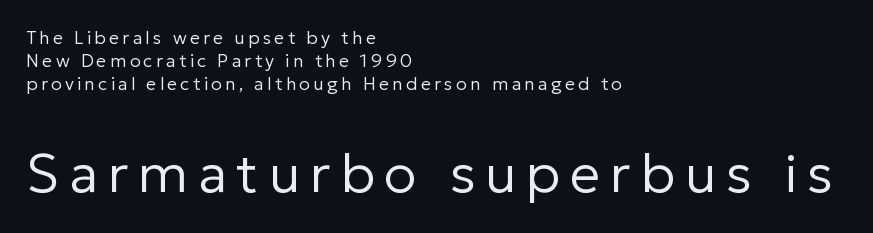
Q: Is the text bold? A: No.
Q: Is the text italic (slanted)? A: No, it is upright.
Q: Is the typeface a serif or a sans-serif typeface? A: Sans-serif.
Q: Is the text underlined? A: No.
Q: How is the paragraph aligned? A: Left-aligned.
Q: Is the spacing between lines tight, normal or loose? A: Normal.
Q: Which block of text is set in a larger size, the first (top) or the second (bottom)? A: The second (bottom) one.
Q: Width (condensed, normal, or wide)? A: Normal.
Q: Stroke contrast? A: Low.
Q: x-height? A: Medium.
Q: Monospaced? A: No.
